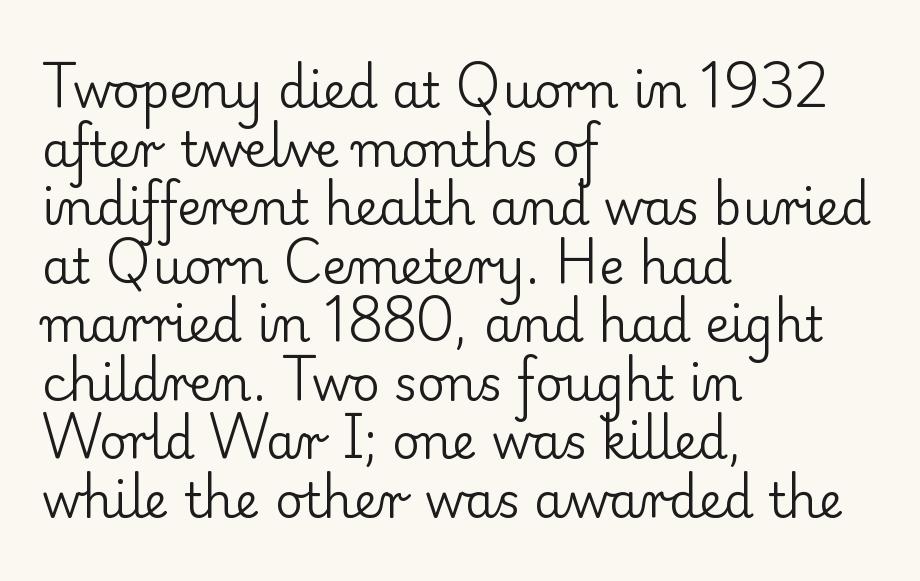
The image shows 48 px regular-weight serif type, upright; set left-aligned, line spacing 1.22x, normal letter spacing, not underlined; low stroke contrast and a small x-height.
